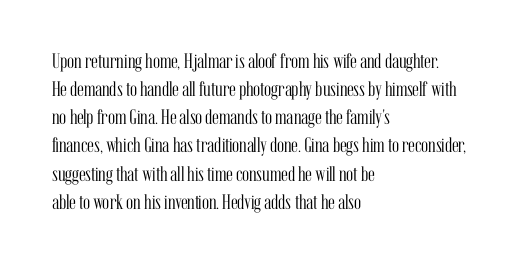
The image shows 21 px text type, upright; set left-aligned, normal line spacing (1.34x), normal letter spacing, not underlined.
